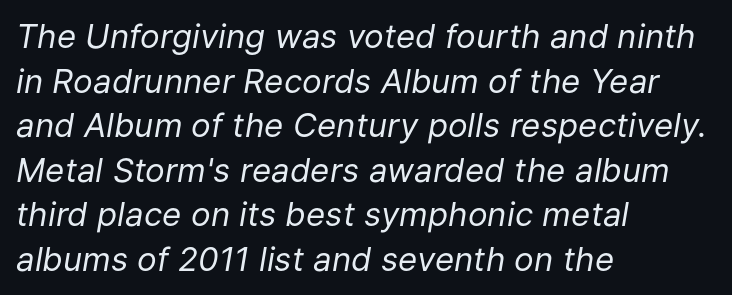
Q: Is the text bold? A: No.
Q: Is the text italic (slanted)? A: Yes, it leans right by about 9 degrees.
Q: Is the text underlined? A: No.
Q: How is the paragraph aligned? A: Left-aligned.
Q: Is the spacing between letters normal or unusually wide? A: Normal.
Q: Is the spacing between lines tight, normal or loose? A: Normal.
Q: Width (condensed, normal, or wide)? A: Normal.
Q: Stroke contrast? A: Low.
Q: x-height? A: Medium.
Q: Monospaced? A: No.
